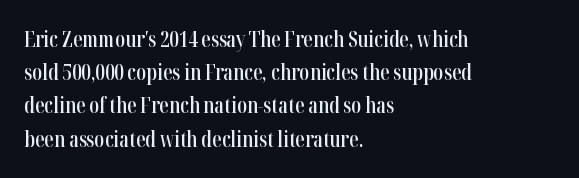
{"italic": "no", "bold": "semi", "underline": "no", "align": "left", "line_spacing": "normal", "line_spacing_ratio": 1.58, "letter_spacing": "normal", "letter_spacing_em": 0.0, "glyph_px": 21}
